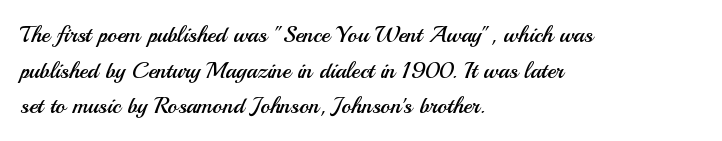
{"bold": "no", "underline": "no", "align": "left", "line_spacing": "normal", "line_spacing_ratio": 1.55, "letter_spacing": "normal", "letter_spacing_em": 0.0, "glyph_px": 23}
